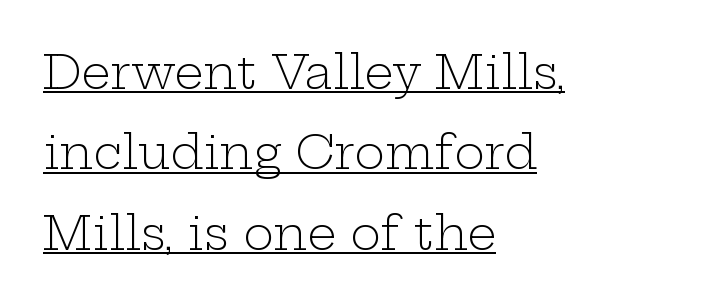
The image shows 46 px light, wide serif type, upright; set left-aligned, line spacing 1.75x, normal letter spacing, underlined; low stroke contrast and a medium x-height.
